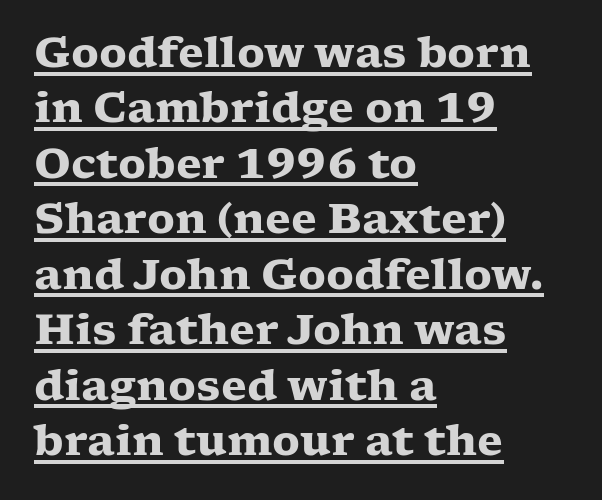
Q: Is the text bold? A: Yes.
Q: Is the text italic (slanted)? A: No, it is upright.
Q: Is the typeface a serif or a sans-serif typeface? A: Serif.
Q: Is the text underlined? A: Yes.
Q: How is the paragraph aligned? A: Left-aligned.
Q: Is the spacing between letters normal or unusually wide? A: Normal.
Q: Is the spacing between lines tight, normal or loose? A: Normal.
Q: Width (condensed, normal, or wide)? A: Wide.
Q: Stroke contrast? A: Low.
Q: x-height? A: Medium.
Q: Monospaced? A: No.
